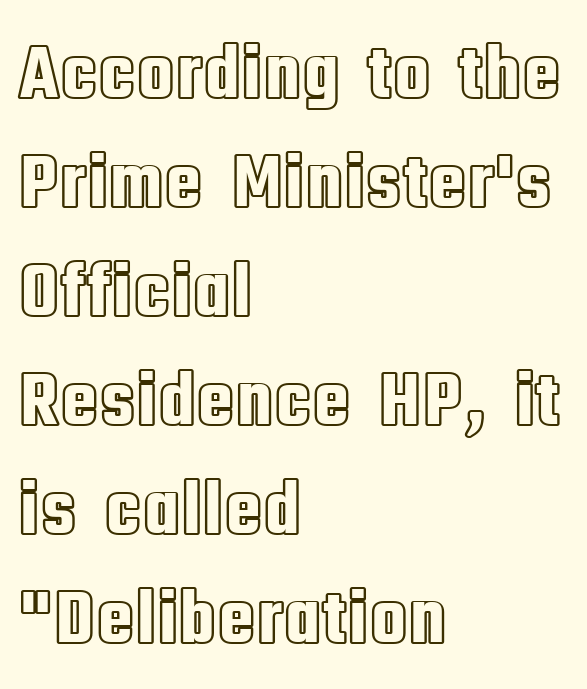
The image shows 79 px condensed type, upright; set left-aligned, normal line spacing (1.38x), normal letter spacing, not underlined; a large x-height.
